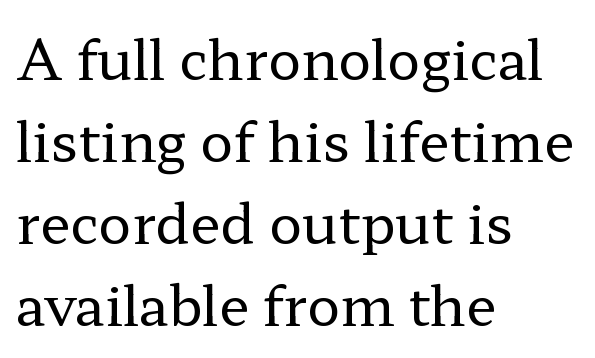
Q: Is the text bold? A: No.
Q: Is the text italic (slanted)? A: No, it is upright.
Q: Is the typeface a serif or a sans-serif typeface? A: Serif.
Q: Is the text underlined? A: No.
Q: How is the paragraph aligned? A: Left-aligned.
Q: Is the spacing between letters normal or unusually wide? A: Normal.
Q: Is the spacing between lines tight, normal or loose? A: Normal.
Q: Width (condensed, normal, or wide)? A: Wide.
Q: Stroke contrast? A: Low.
Q: x-height? A: Medium.
Q: Monospaced? A: No.
